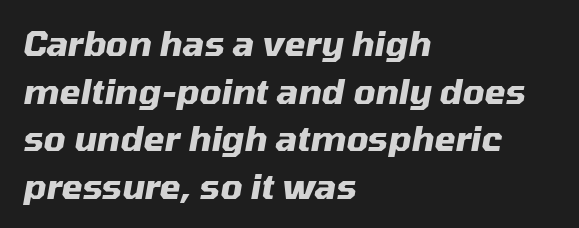
Q: Is the text bold? A: Yes.
Q: Is the text italic (slanted)? A: Yes, it leans right by about 10 degrees.
Q: Is the text underlined? A: No.
Q: How is the paragraph aligned? A: Left-aligned.
Q: Is the spacing between letters normal or unusually wide? A: Normal.
Q: Is the spacing between lines tight, normal or loose? A: Normal.
Q: Width (condensed, normal, or wide)? A: Normal.
Q: Stroke contrast? A: Medium.
Q: x-height? A: Medium.
Q: Monospaced? A: No.
